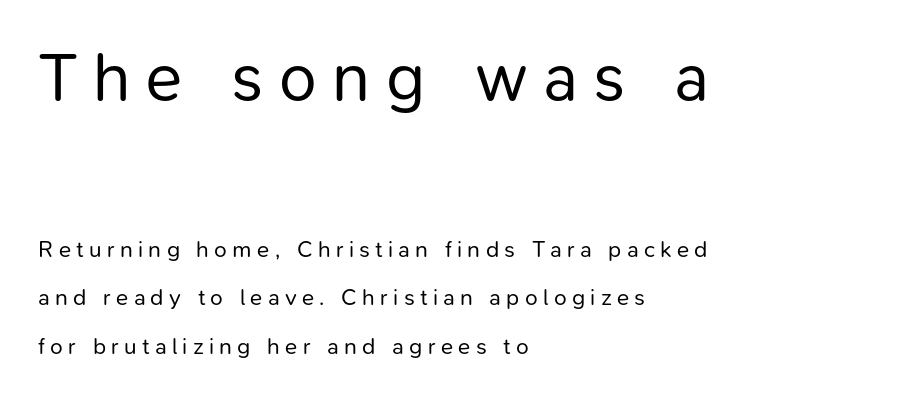
Q: Is the text bold? A: No.
Q: Is the text italic (slanted)? A: No, it is upright.
Q: Is the typeface a serif or a sans-serif typeface? A: Sans-serif.
Q: Is the text underlined? A: No.
Q: How is the paragraph aligned? A: Left-aligned.
Q: Is the spacing between letters normal or unusually wide? A: Unusually wide.
Q: Is the spacing between lines tight, normal or loose? A: Loose.
Q: Which block of text is set in a larger size, the first (top) or the second (bottom)? A: The first (top) one.
Q: Width (condensed, normal, or wide)? A: Normal.
Q: Stroke contrast? A: Low.
Q: x-height? A: Medium.
Q: Monospaced? A: No.
